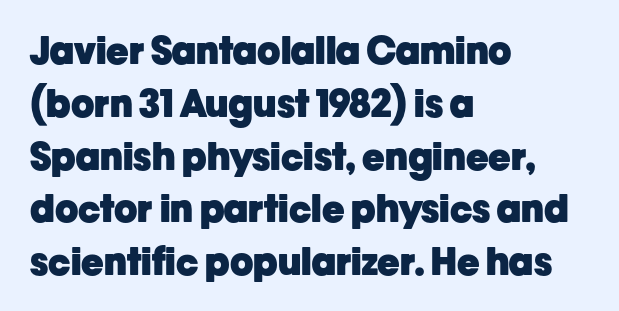
{"serif": "no", "italic": "no", "bold": "yes", "weight": "heavy", "width": "normal", "stroke_contrast": "low", "x_height": "medium", "monospaced": "no", "underline": "no", "align": "left", "line_spacing": "normal", "line_spacing_ratio": 1.39, "letter_spacing": "normal", "letter_spacing_em": 0.0, "glyph_px": 38}
